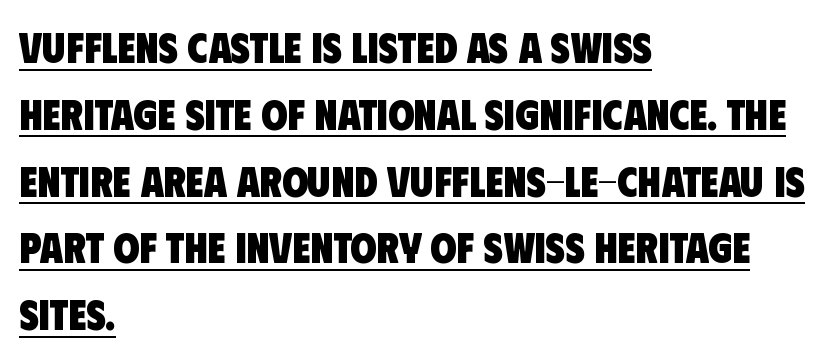
Heavy, bold letterforms. Vertical spacing — default. Like a heading marked for emphasis, these lines bear an underscore. This sample is left-justified, so line endings fall wherever the words run out.
